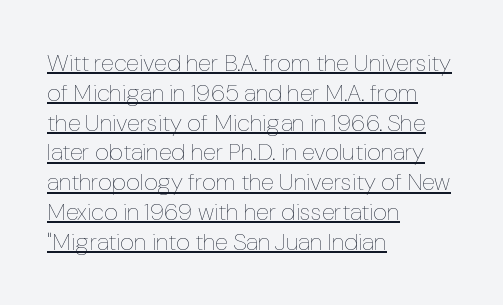
{"italic": "no", "bold": "no", "underline": "yes", "align": "left", "line_spacing_ratio": 1.24, "letter_spacing": "normal", "letter_spacing_em": 0.0, "glyph_px": 24}
